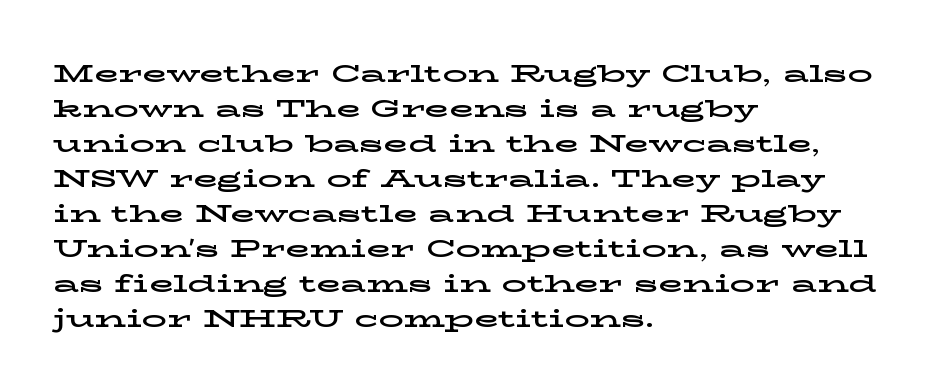
Q: Is the text italic (slanted)? A: No, it is upright.
Q: Is the text underlined? A: No.
Q: How is the paragraph aligned? A: Left-aligned.
Q: Is the spacing between letters normal or unusually wide? A: Normal.
Q: Is the spacing between lines tight, normal or loose? A: Normal.
